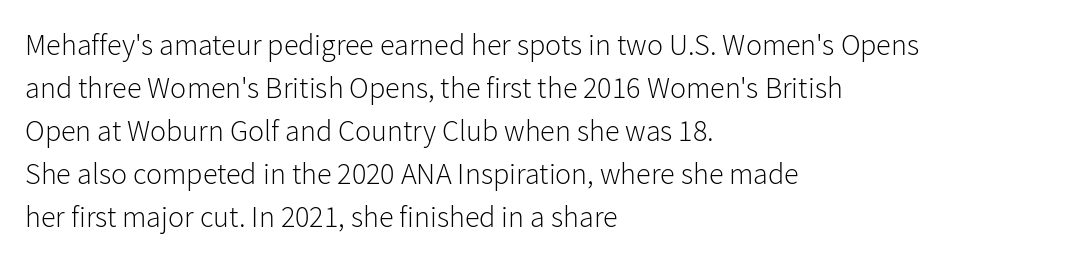
The image shows 30 px light sans-serif type, upright; set left-aligned, normal line spacing (1.43x), normal letter spacing, not underlined; low stroke contrast and a medium x-height.
